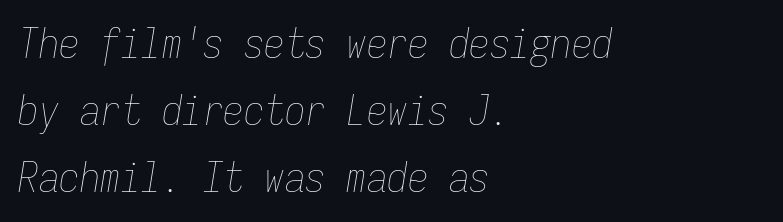
The image shows 41 px thin, condensed type, italic (leaning right), monospaced; set left-aligned, normal line spacing (1.63x), normal letter spacing, not underlined; low stroke contrast and a medium x-height.
